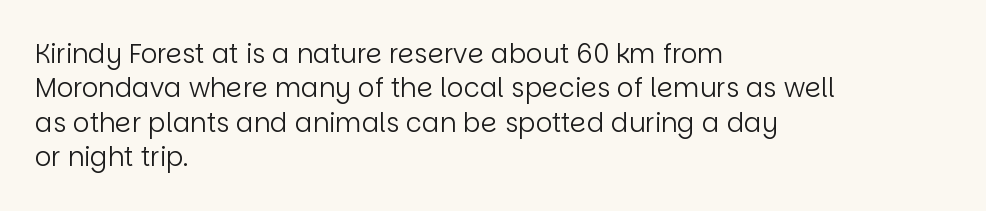
The image shows 26 px text type, upright; set left-aligned, normal line spacing (1.32x), normal letter spacing, not underlined.
